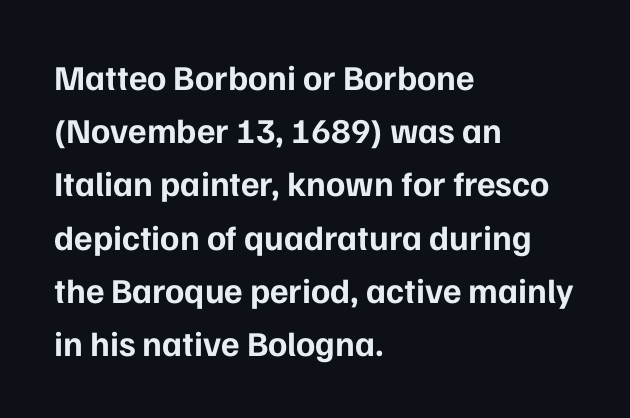
The image shows 35 px bold sans-serif type, upright; set left-aligned, normal line spacing (1.52x), normal letter spacing, not underlined; low stroke contrast and a medium x-height.
